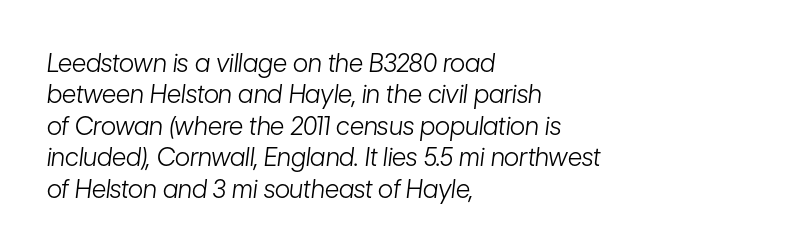
{"italic": "yes", "lean": "right", "slant_degrees": 7, "bold": "no", "underline": "no", "align": "left", "line_spacing": "normal", "line_spacing_ratio": 1.26, "letter_spacing": "normal", "letter_spacing_em": 0.0, "glyph_px": 25}
